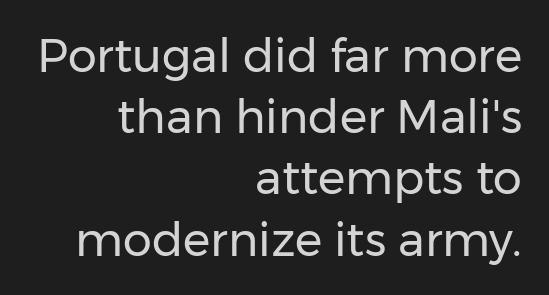
In terms of posture, this sample is upright. A light-to-regular cut is what we see here. Short and long lines alike share a common ending point at right. Note the varied advance widths — an 'i' is clearly narrower than an 'm'.
